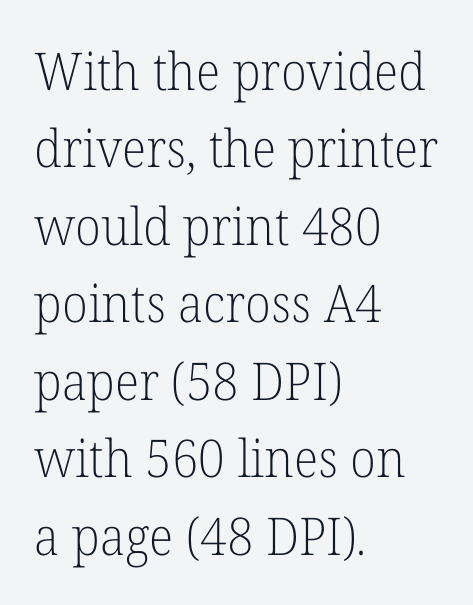
Q: Is the text bold? A: No.
Q: Is the text italic (slanted)? A: No, it is upright.
Q: Is the typeface a serif or a sans-serif typeface? A: Serif.
Q: Is the text underlined? A: No.
Q: How is the paragraph aligned? A: Left-aligned.
Q: Is the spacing between letters normal or unusually wide? A: Normal.
Q: Is the spacing between lines tight, normal or loose? A: Normal.
Q: Width (condensed, normal, or wide)? A: Normal.
Q: Stroke contrast? A: Low.
Q: x-height? A: Medium.
Q: Monospaced? A: No.
